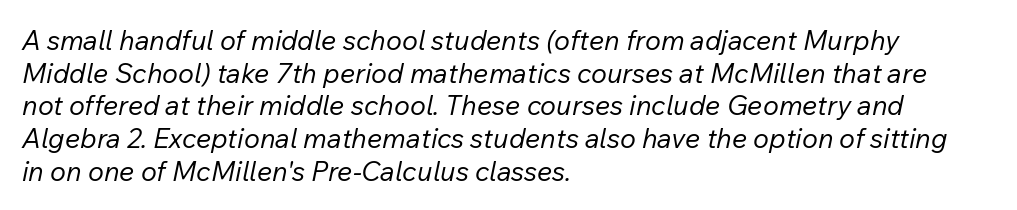
{"italic": "yes", "lean": "right", "slant_degrees": 12, "bold": "no", "underline": "no", "align": "left", "line_spacing_ratio": 1.21, "letter_spacing": "normal", "letter_spacing_em": 0.0, "glyph_px": 27}
